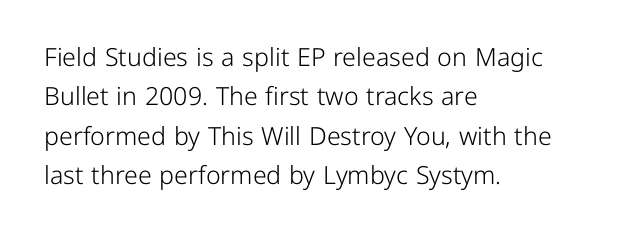
This block has exactly the height ordinary leading produces. Heft: none added — not bold. The face used here is rendered with its standard letterfit. Horizontally, the lines are justified to the leading edge only.
